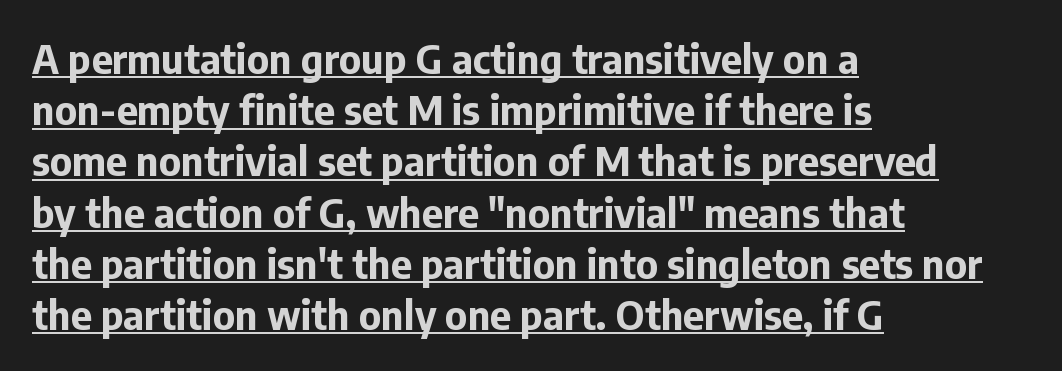
Q: Is the text bold? A: Yes.
Q: Is the text italic (slanted)? A: No, it is upright.
Q: Is the typeface a serif or a sans-serif typeface? A: Sans-serif.
Q: Is the text underlined? A: Yes.
Q: How is the paragraph aligned? A: Left-aligned.
Q: Is the spacing between letters normal or unusually wide? A: Normal.
Q: Is the spacing between lines tight, normal or loose? A: Normal.
Q: Width (condensed, normal, or wide)? A: Normal.
Q: Stroke contrast? A: Low.
Q: x-height? A: Medium.
Q: Monospaced? A: No.
